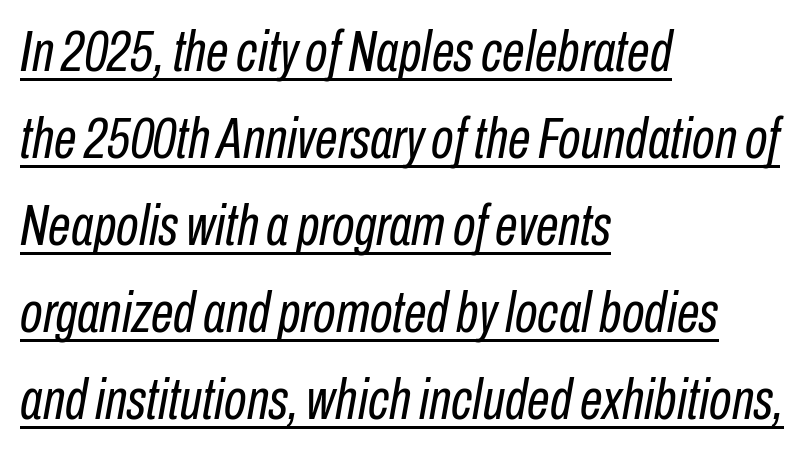
The image shows 58 px regular-weight, condensed type, italic (leaning right); set left-aligned, normal line spacing (1.5x), normal letter spacing, underlined; low stroke contrast and a medium x-height.
